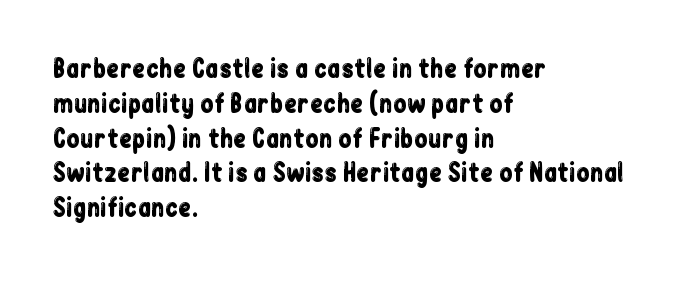
This sample keeps an unexceptional amount of space between lines. These lines keep a tight, regular rhythm from letter to letter. Every stem runs plumb, perpendicular to the baseline. Reading down the block, your eye returns to a fixed left position each line. The string is rendered with underlining switched off.
